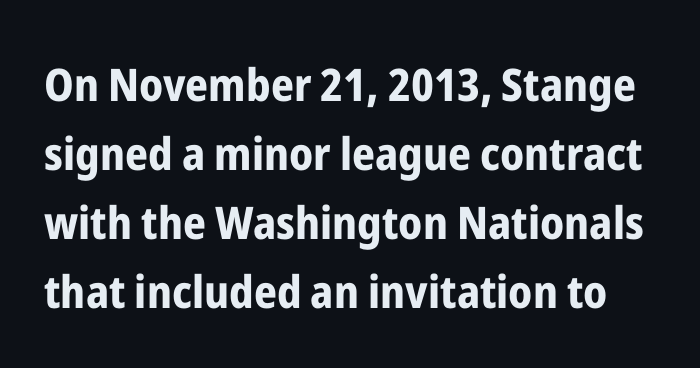
Q: Is the text bold? A: Yes.
Q: Is the text italic (slanted)? A: No, it is upright.
Q: Is the typeface a serif or a sans-serif typeface? A: Sans-serif.
Q: Is the text underlined? A: No.
Q: Is the spacing between letters normal or unusually wide? A: Normal.
Q: Is the spacing between lines tight, normal or loose? A: Normal.
Q: Width (condensed, normal, or wide)? A: Condensed.
Q: Stroke contrast? A: Low.
Q: x-height? A: Medium.
Q: Monospaced? A: No.
